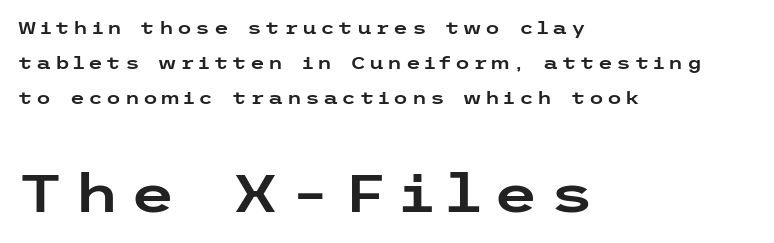
The image shows 52 px wide sans-serif type, upright; set left-aligned, loose line spacing (2.05x), unusually wide letter spacing (+0.2 em), not underlined; the second (bottom) block is 3.06x larger; low stroke contrast and a medium x-height.
